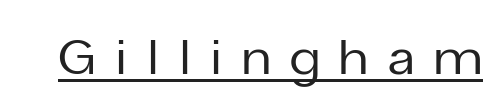
The image shows 49 px sans-serif type, upright; set unusually wide letter spacing (+0.4 em), underlined; low stroke contrast and a medium x-height.
